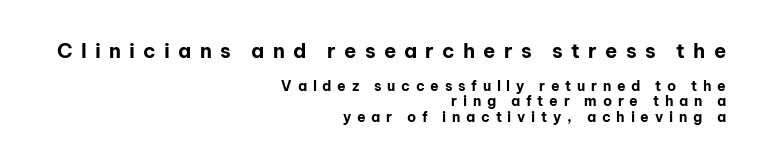
The image shows 20 px bold type, upright; set right-aligned, tight line spacing (1.13x), unusually wide letter spacing (+0.41 em), not underlined; the first (top) block is 1.43x larger.
